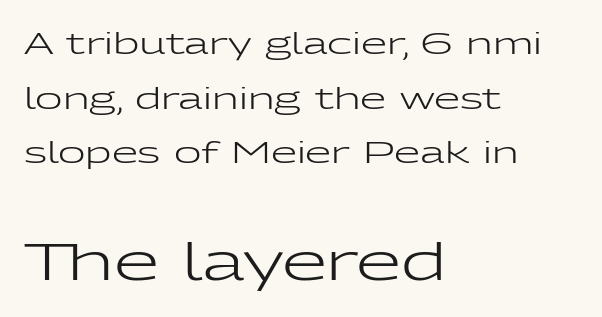
The face used here is proportionally spaced, like ordinary book or web type. Caption: standard tracking, unaltered. Whoever set this made the second block the dominant, larger element. Is there any slant? The stems are plumb. Check where the strokes stop: nothing finishes them off — pure sans.
